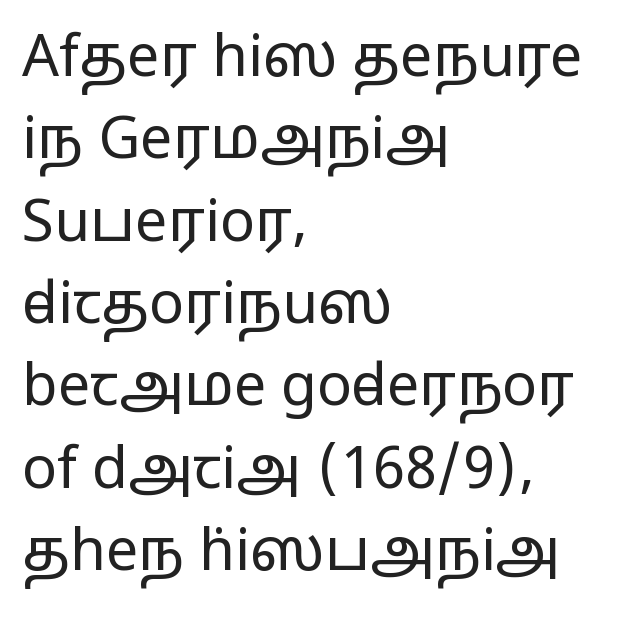
{"serif": "no", "italic": "no", "bold": "no", "weight": "regular", "width": "wide", "stroke_contrast": "low", "x_height": "medium", "monospaced": "no", "underline": "no", "align": "left", "line_spacing": "normal", "line_spacing_ratio": 1.42, "letter_spacing": "normal", "letter_spacing_em": 0.0, "glyph_px": 58}
